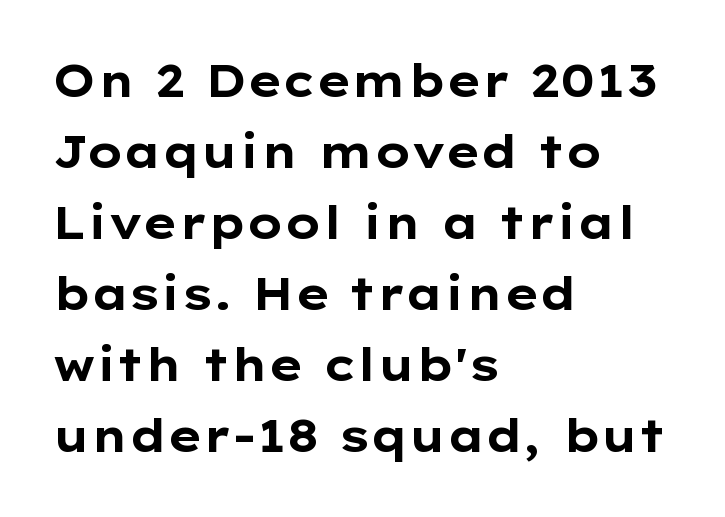
The image shows 45 px bold, wide sans-serif type, upright; set left-aligned, normal line spacing (1.58x), normal letter spacing, not underlined; low stroke contrast and a medium x-height.
